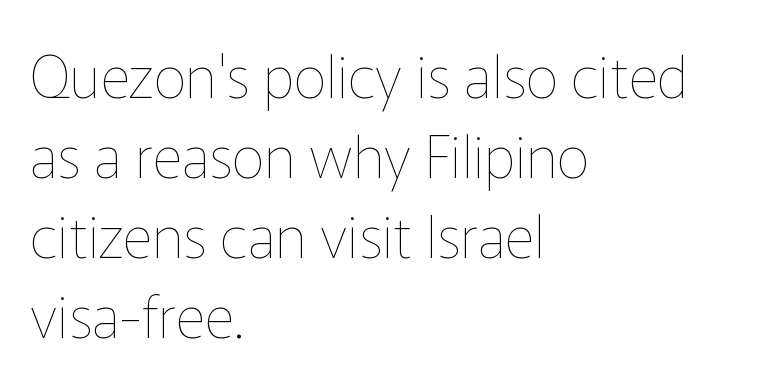
The image shows 58 px thin type, upright; set left-aligned, normal line spacing (1.38x), normal letter spacing, not underlined; low stroke contrast and a medium x-height.
